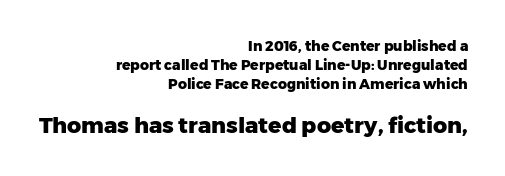
The image shows 22 px bold type, upright; set right-aligned, normal line spacing (1.34x), normal letter spacing, not underlined; the second (bottom) block is 1.57x larger.
